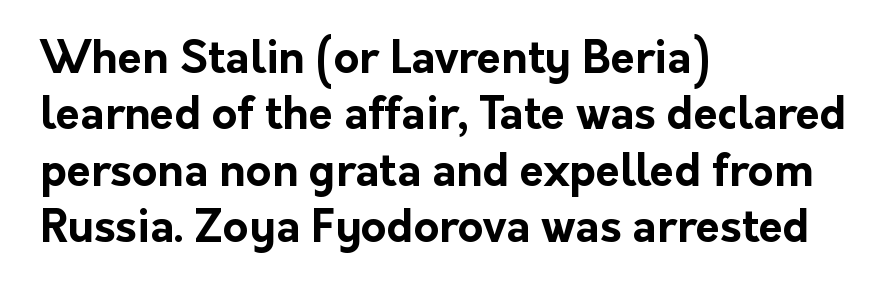
The image shows 44 px bold sans-serif type, upright; set left-aligned, normal line spacing (1.28x), normal letter spacing, not underlined; low stroke contrast and a medium x-height.
